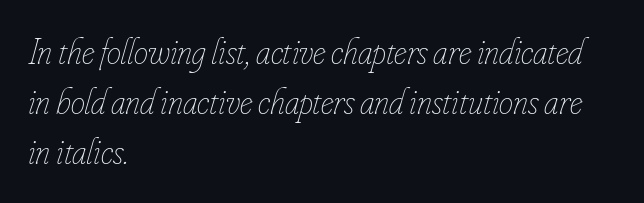
Each word holds together tightly as a unit, with standard inter-letter gaps. You can tell it's italic because the verticals aren't actually vertical. Leftover space on each line is placed entirely after the last word. The typesetting does not lean heavy: it is not bold. Reading down the column, the eye jumps a familiar distance to each next line. Each row of text sits above clean, open space.
